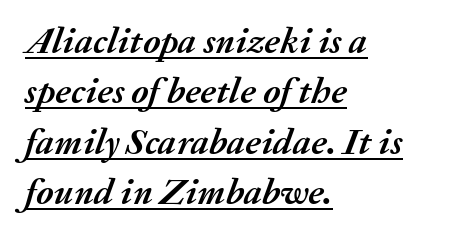
{"italic": "yes", "lean": "right", "slant_degrees": 20, "bold": "yes", "weight": "semibold", "width": "normal", "stroke_contrast": "medium", "x_height": "medium", "monospaced": "no", "underline": "yes", "align": "left", "line_spacing": "normal", "line_spacing_ratio": 1.36, "letter_spacing": "normal", "letter_spacing_em": 0.0, "glyph_px": 37}
